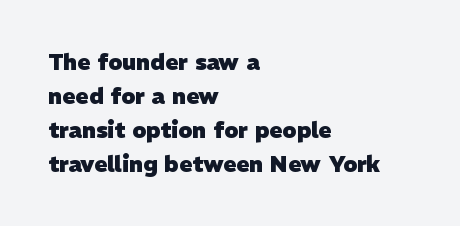
Q: Is the text bold? A: Yes.
Q: Is the text underlined? A: No.
Q: How is the paragraph aligned? A: Left-aligned.
Q: Is the spacing between letters normal or unusually wide? A: Normal.
Q: Is the spacing between lines tight, normal or loose? A: Normal.
